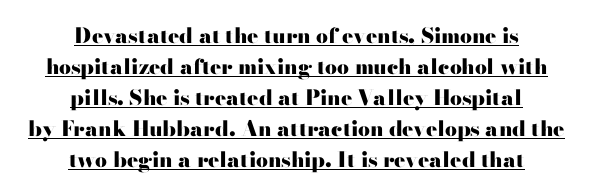
The words here are underlined. Rows of type keep a routine distance in the vertical direction. Summary of weight: heavy, a full bold. It's the straight-up-and-down kind of type. Does the copy run flush right? No — it is centered line by line.
